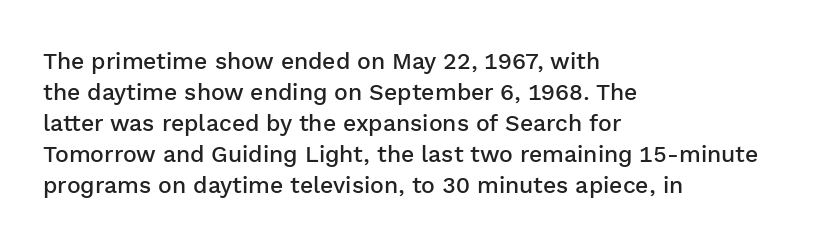
{"italic": "no", "bold": "semi", "underline": "no", "align": "left", "line_spacing": "normal", "line_spacing_ratio": 1.35, "letter_spacing": "normal", "letter_spacing_em": 0.0, "glyph_px": 23}
